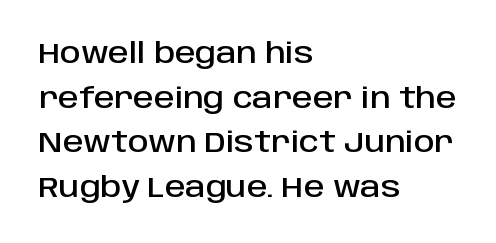
{"serif": "no", "italic": "no", "width": "normal", "stroke_contrast": "low", "x_height": "large", "monospaced": "no", "underline": "no", "align": "left", "line_spacing": "normal", "line_spacing_ratio": 1.54, "letter_spacing": "normal", "letter_spacing_em": 0.0, "glyph_px": 29}
